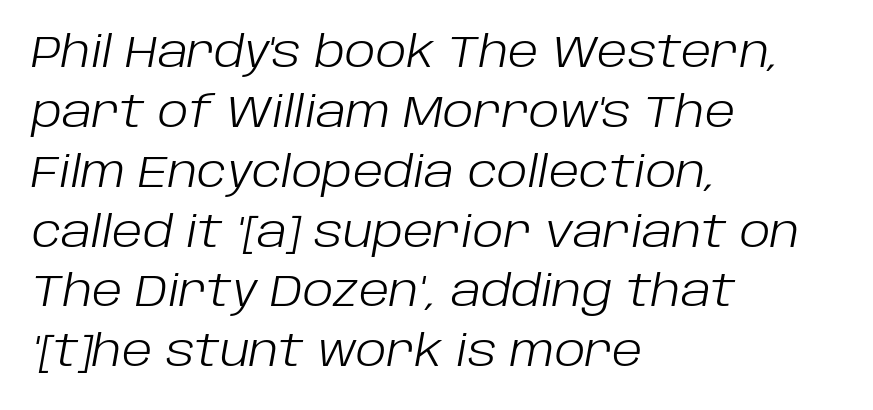
The text carries the slant typical of an italic or oblique font. Spacing verdict: proportional, widths tailored to each character. Is the letter spacing exaggerated? No — it looks like the ordinary default. Rule under the text: the space is simply empty. Rows of type keep a routine distance in the vertical direction.
